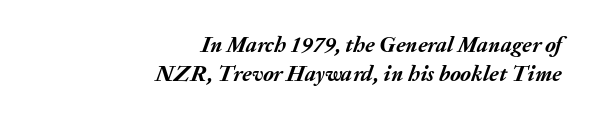
The image shows 22 px bold type, italic (leaning right); set right-aligned, normal line spacing (1.32x), normal letter spacing, not underlined.
